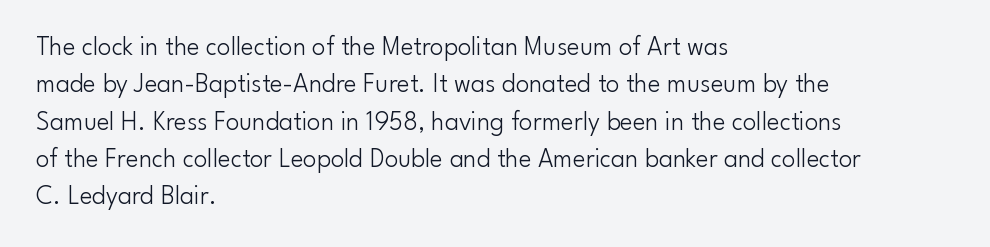
{"italic": "no", "bold": "no", "underline": "no", "align": "left", "line_spacing": "normal", "line_spacing_ratio": 1.38, "letter_spacing": "normal", "letter_spacing_em": 0.0, "glyph_px": 27}
